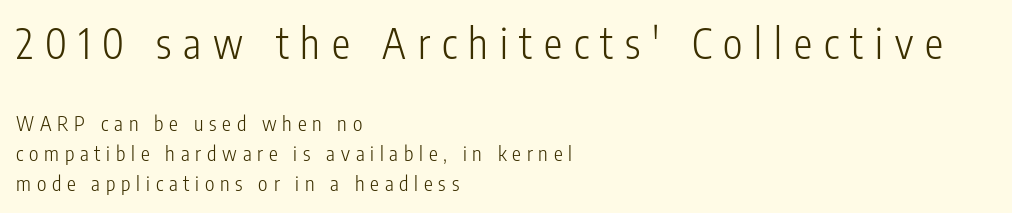
The image shows 41 px light, condensed sans-serif type, upright; set left-aligned, normal line spacing (1.5x), unusually wide letter spacing (+0.29 em), not underlined; the first (top) block is 2.05x larger; low stroke contrast and a medium x-height.
